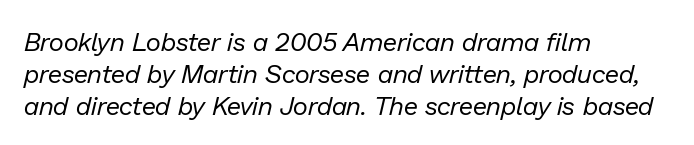
{"italic": "yes", "lean": "right", "slant_degrees": 13, "bold": "no", "underline": "no", "align": "left", "line_spacing_ratio": 1.23, "letter_spacing": "normal", "letter_spacing_em": 0.0, "glyph_px": 26}
